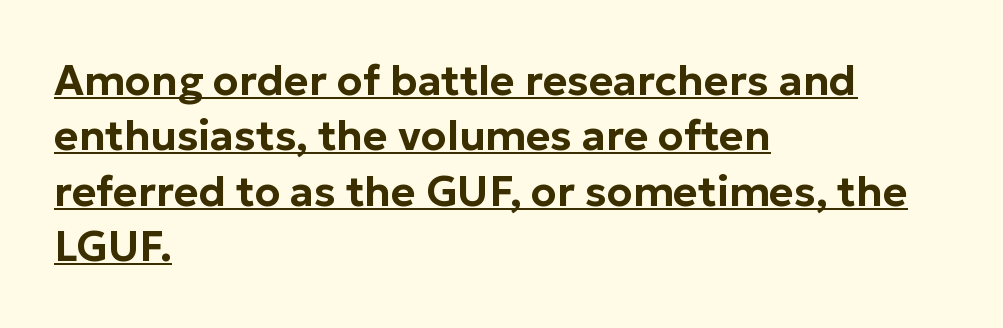
Q: Is the text italic (slanted)? A: No, it is upright.
Q: Is the typeface a serif or a sans-serif typeface? A: Sans-serif.
Q: Is the text underlined? A: Yes.
Q: How is the paragraph aligned? A: Left-aligned.
Q: Is the spacing between letters normal or unusually wide? A: Normal.
Q: Is the spacing between lines tight, normal or loose? A: Normal.
Q: Width (condensed, normal, or wide)? A: Normal.
Q: Stroke contrast? A: Low.
Q: x-height? A: Medium.
Q: Monospaced? A: No.
